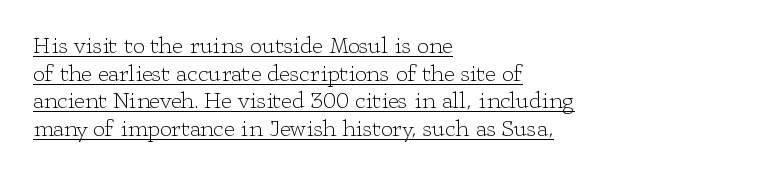
{"italic": "no", "bold": "no", "underline": "yes", "align": "left", "line_spacing_ratio": 1.2, "letter_spacing": "normal", "letter_spacing_em": 0.0, "glyph_px": 23}
